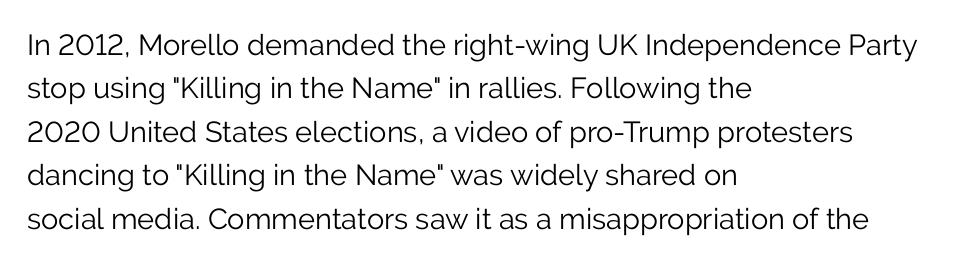
{"serif": "no", "italic": "no", "bold": "no", "weight": "light", "width": "normal", "stroke_contrast": "low", "x_height": "medium", "monospaced": "no", "underline": "no", "align": "left", "line_spacing": "normal", "line_spacing_ratio": 1.5, "letter_spacing": "normal", "letter_spacing_em": 0.0, "glyph_px": 29}
